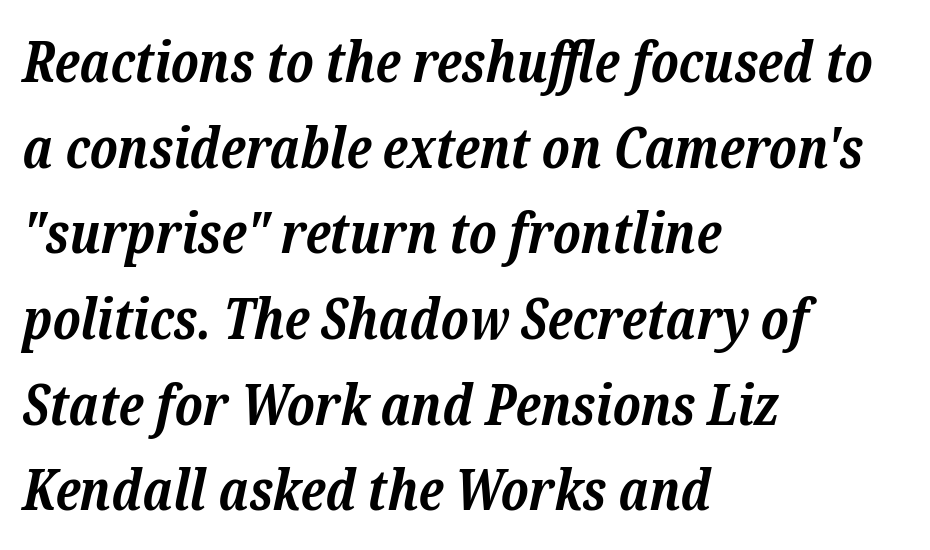
The image shows 56 px bold serif type, italic (leaning right); set left-aligned, normal line spacing (1.53x), normal letter spacing, not underlined; low stroke contrast and a medium x-height.
